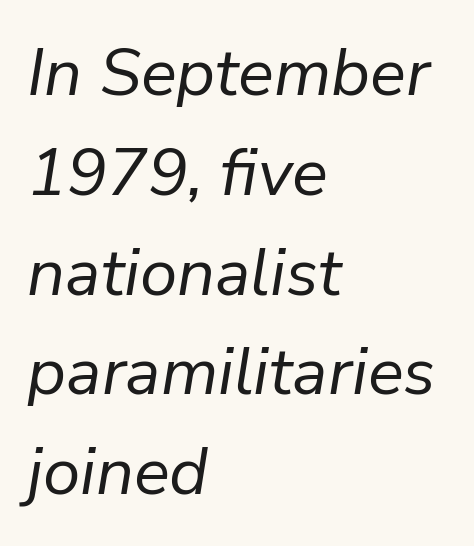
The whole block is typeset with a tilt. The passage shown is typed in a proportional face where columns would drift. If you drew a ruler down the left edge, every line would touch it. There is no visible air inserted between adjacent glyphs.
